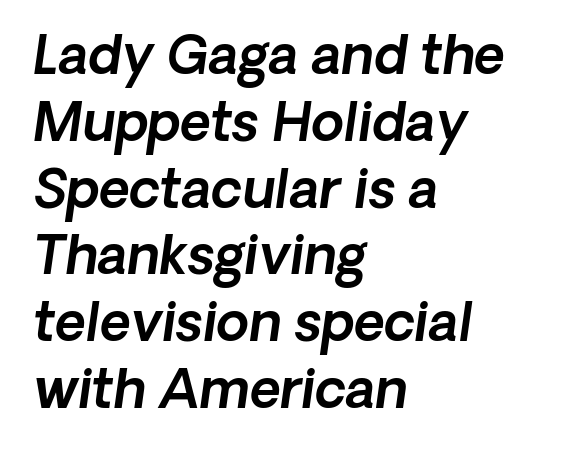
The image shows 53 px sans-serif type; set left-aligned, normal line spacing (1.26x), normal letter spacing, not underlined; a medium x-height.
